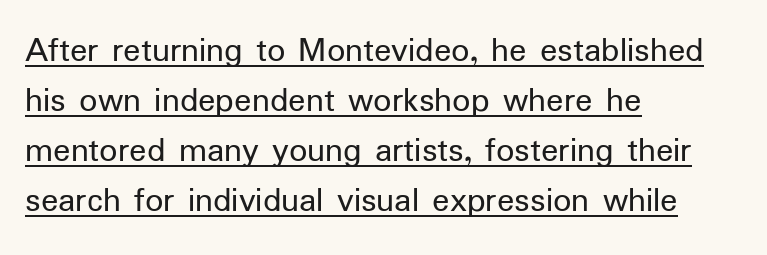
Tracking value appears to be zero — textbook default spacing. The lines in this sample share a left origin and differ only in where they stop. The letterforms sit at book weight or below. The rendering uses a moderate line-height, typical for paragraphs.
